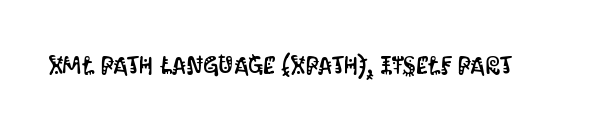
If you drew a line through each stem, it would be perfectly vertical. Characters follow at the spacing the type designer built in. The words here are not underlined.
